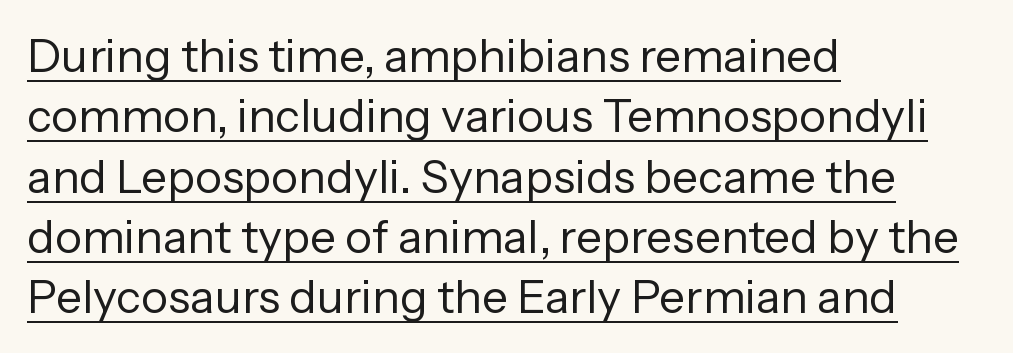
{"serif": "no", "italic": "no", "bold": "no", "weight": "regular", "width": "normal", "stroke_contrast": "low", "x_height": "medium", "monospaced": "no", "underline": "yes", "align": "left", "line_spacing": "normal", "line_spacing_ratio": 1.31, "letter_spacing": "normal", "letter_spacing_em": 0.0, "glyph_px": 46}
